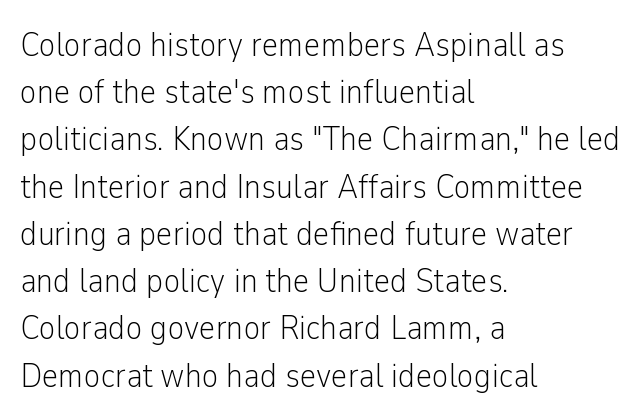
Q: Is the text bold? A: No.
Q: Is the text italic (slanted)? A: No, it is upright.
Q: Is the typeface a serif or a sans-serif typeface? A: Sans-serif.
Q: Is the text underlined? A: No.
Q: How is the paragraph aligned? A: Left-aligned.
Q: Is the spacing between letters normal or unusually wide? A: Normal.
Q: Is the spacing between lines tight, normal or loose? A: Normal.
Q: Width (condensed, normal, or wide)? A: Condensed.
Q: Stroke contrast? A: Low.
Q: x-height? A: Medium.
Q: Monospaced? A: No.
